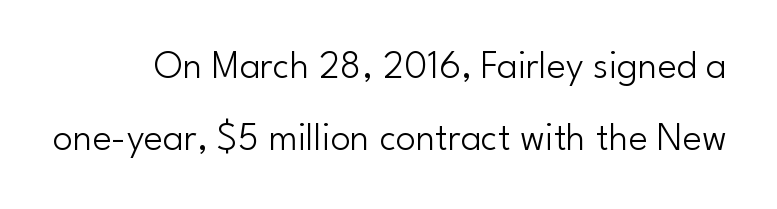
The image shows 40 px light sans-serif type, upright; set line spacing 1.79x, normal letter spacing, not underlined; low stroke contrast and a small x-height.
